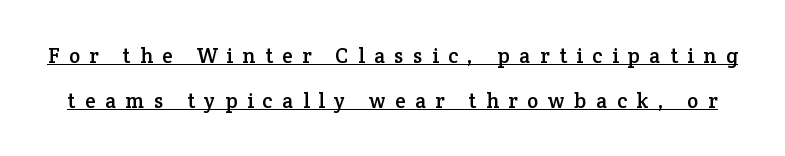
How are the letters spaced? Widely, with obvious added tracking. The lettering is marked with a stroke running underneath it. Style check: upright. What's the leading like? Stretched, with rows far apart.
